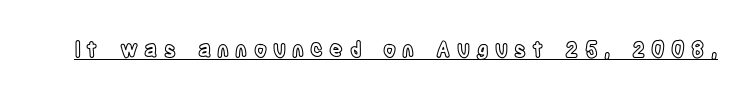
Posture: vertical. Glance below the letters and you will spot a drawn line. Compared with typical body copy, the letter spacing here is much looser.
